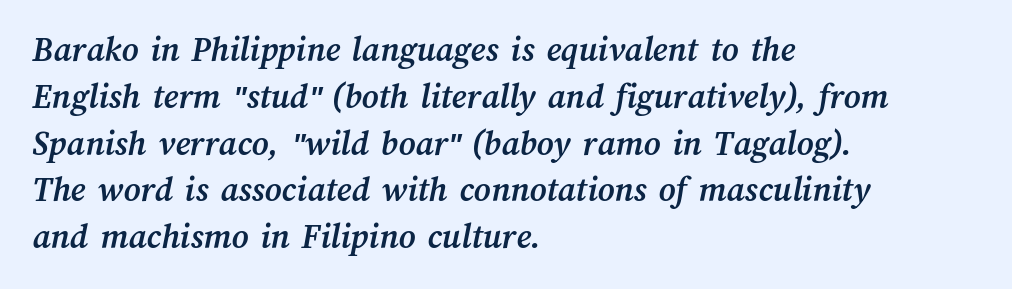
The image shows 36 px semibold type; set left-aligned, normal line spacing (1.3x), normal letter spacing, not underlined; medium stroke contrast and a medium x-height.
